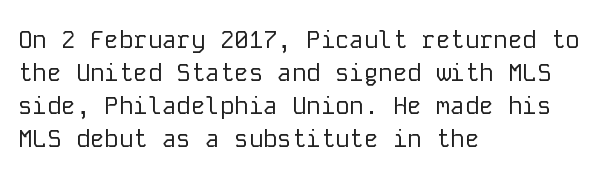
Horizontally, the lines are justified to the leading edge only. A roman cut, with each character standing at attention. The lines sit at an ordinary, default distance from one another. The font sits on the lighter half of the weight spectrum, regular included. Just letters on the line, the space beneath them empty. Standard letterfit; no display-style spreading of the glyphs.
